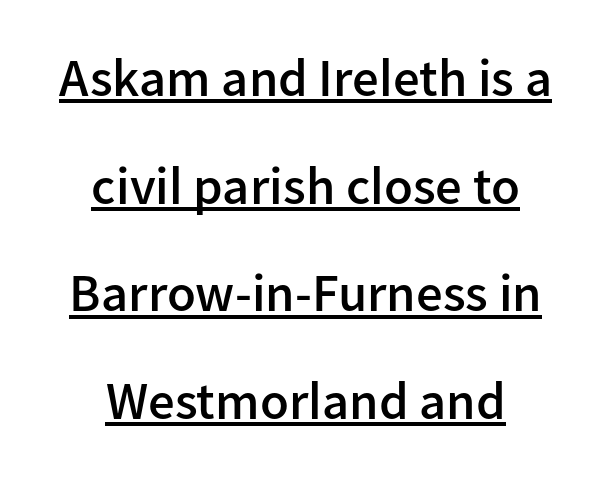
{"serif": "no", "italic": "no", "bold": "semi", "weight": "semibold", "width": "normal", "stroke_contrast": "low", "x_height": "medium", "monospaced": "no", "underline": "yes", "align": "center", "line_spacing": "loose", "line_spacing_ratio": 2.03, "letter_spacing": "normal", "letter_spacing_em": 0.0, "glyph_px": 53}
